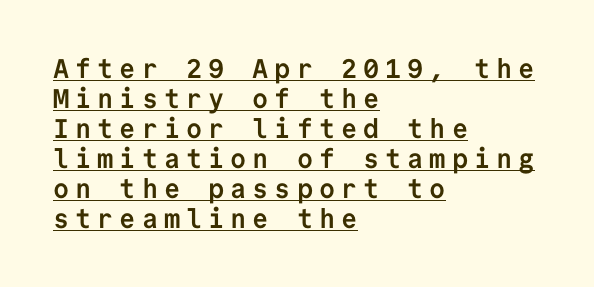
{"italic": "no", "bold": "yes", "underline": "yes", "align": "left", "line_spacing": "tight", "line_spacing_ratio": 1.11, "letter_spacing": "wide", "letter_spacing_em": 0.22, "glyph_px": 27}
